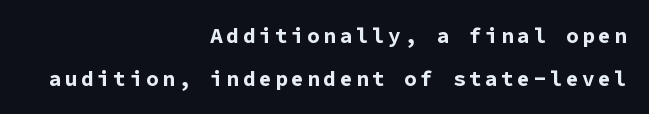
What weight is shown? A full bold with thick strokes. Interline gaps are noticeably wide in this sample. Reading down the block, your eye finds every line finishing at a fixed right position. It's the straight-up-and-down kind of type. Glance below the letters and you will spot only blank space.
